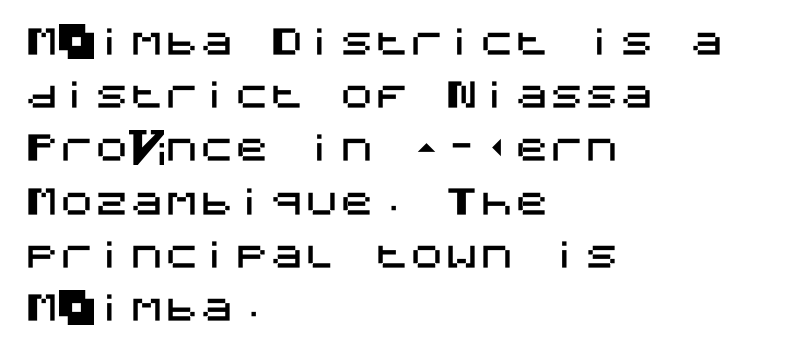
The typesetter chose a ragged-right arrangement here. The letters carry no serifs — their stems end cleanly without finishing strokes. Posture: upright roman. Lines of text with bare space underneath.
